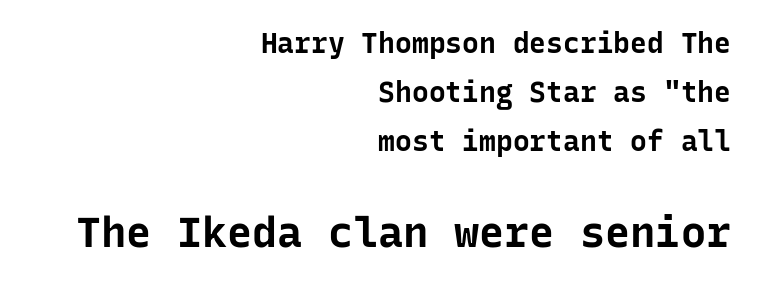
Block two is the big one; block one sits smaller above it. A typesetter would call this monospace, since all characters share one set width. The rendering keeps characters at their native spacing. Heft: maximum for text — a bold. Is the block centered? No — it sits flush against the right margin.
